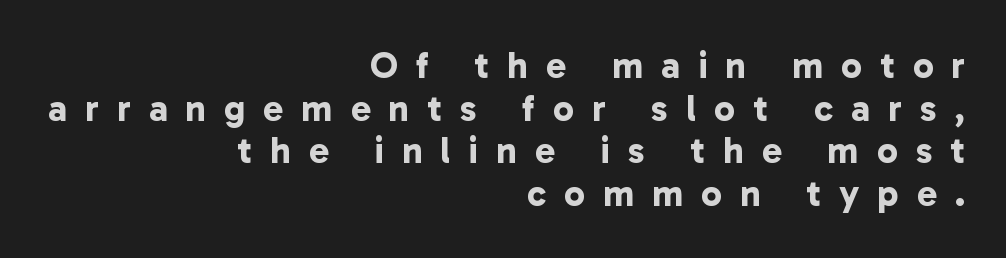
Looks like regular typesetting: each glyph gets only the width it needs. The passage shown is not underscored anywhere. Chunky letters — that's bold for sure. Closely set lines give the paragraph a compact silhouette.
